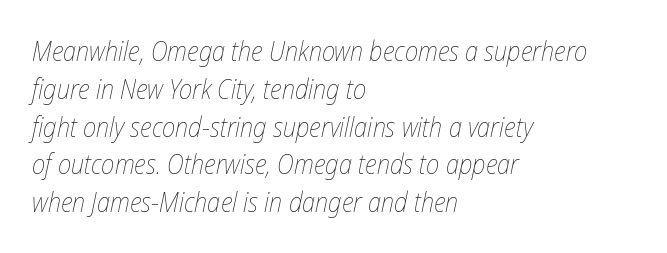
Q: Is the text bold? A: No.
Q: Is the text italic (slanted)? A: Yes, it leans right by about 12 degrees.
Q: Is the text underlined? A: No.
Q: How is the paragraph aligned? A: Left-aligned.
Q: Is the spacing between letters normal or unusually wide? A: Normal.
Q: Is the spacing between lines tight, normal or loose? A: Normal.
